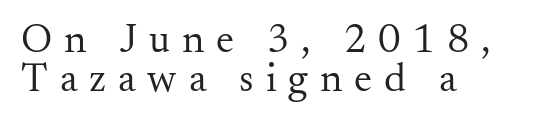
The image shows 41 px regular-weight serif type, upright; set left-aligned, tight line spacing (0.95x), unusually wide letter spacing (+0.29 em), not underlined; medium stroke contrast and a small x-height.
